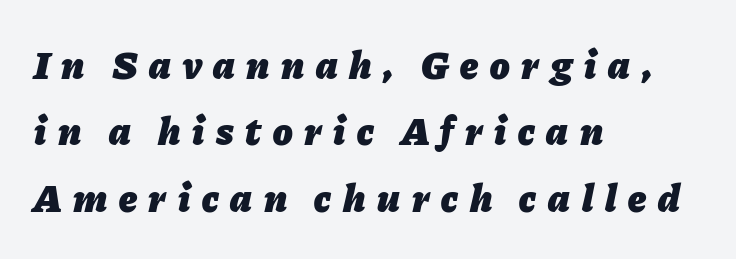
The image shows 40 px heavy type, italic (leaning right); set left-aligned, normal line spacing (1.66x), unusually wide letter spacing (+0.29 em), not underlined; low stroke contrast and a medium x-height.
